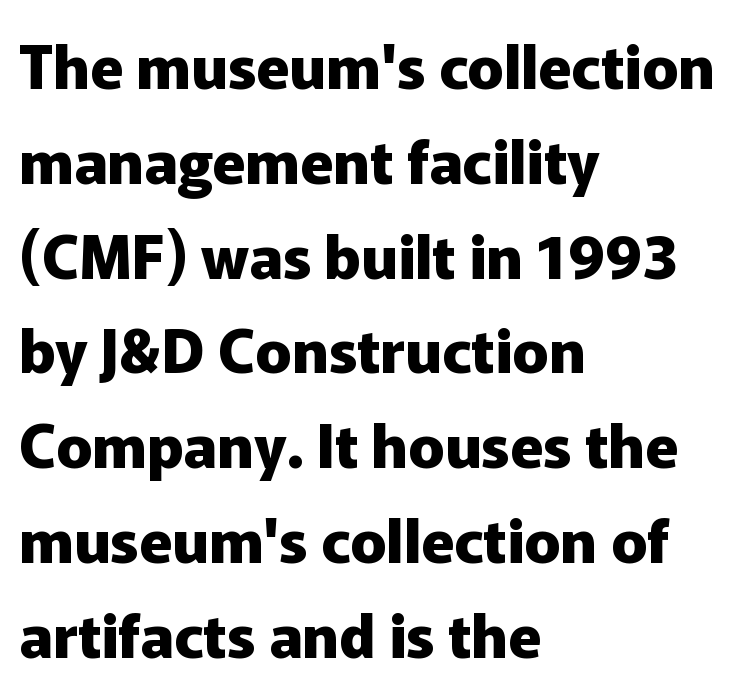
Typographically, this falls in the sans-serif category. The lines in this sample share a left origin and differ only in where they stop. Every stem runs plumb, perpendicular to the baseline. The tracking reads as untouched default to a designer's eye. One glance says typical: line gaps are just what's usual. Strokes here are thick enough to call this a true bold.
